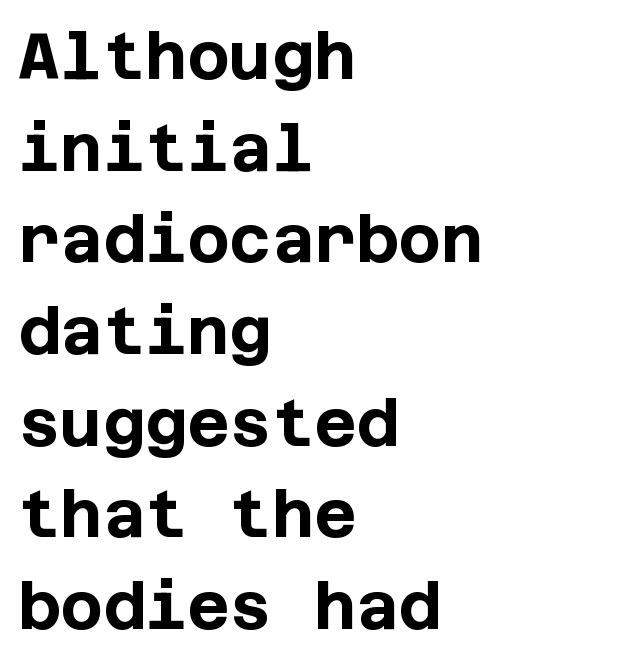
The image shows 65 px bold sans-serif type, upright; set left-aligned, normal line spacing (1.41x), normal letter spacing, not underlined; low stroke contrast and a large x-height.
